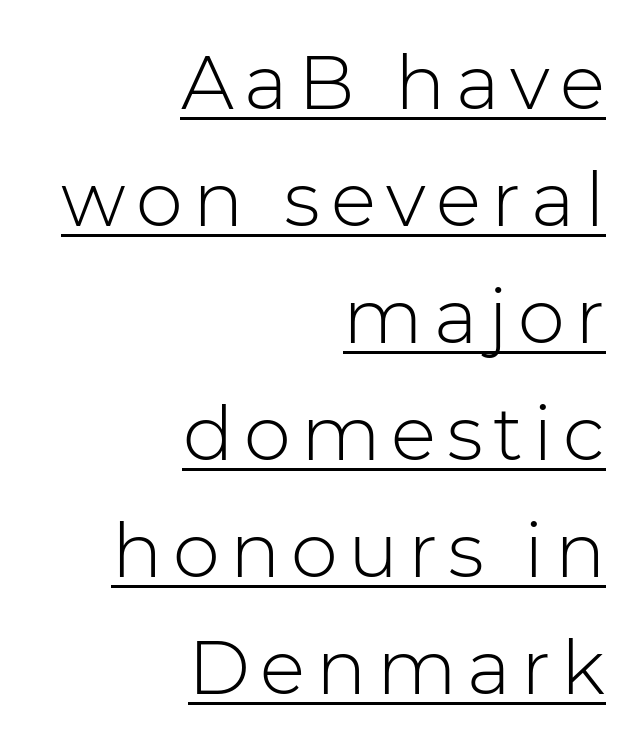
Q: Is the text bold? A: No.
Q: Is the text italic (slanted)? A: No, it is upright.
Q: Is the typeface a serif or a sans-serif typeface? A: Sans-serif.
Q: Is the text underlined? A: Yes.
Q: How is the paragraph aligned? A: Right-aligned.
Q: Is the spacing between lines tight, normal or loose? A: Normal.
Q: Width (condensed, normal, or wide)? A: Normal.
Q: Stroke contrast? A: Low.
Q: x-height? A: Medium.
Q: Monospaced? A: No.
